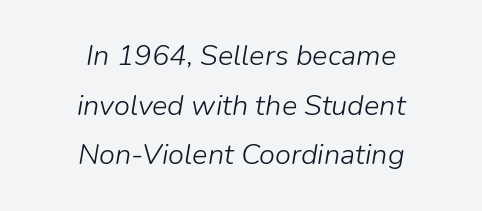
The image shows 29 px light type, italic (leaning right); set centered, line spacing 1.71x, normal letter spacing, not underlined; low stroke contrast and a medium x-height.
